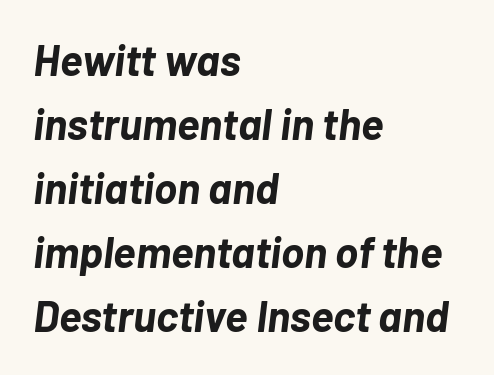
The image shows 43 px bold type, italic (leaning right); set left-aligned, normal line spacing (1.49x), normal letter spacing, not underlined; low stroke contrast and a medium x-height.
